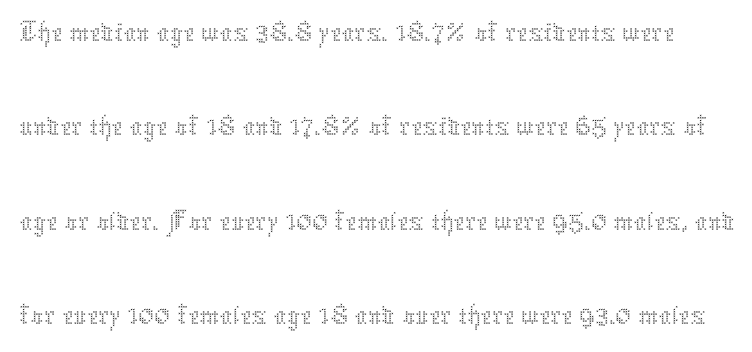
{"italic": "no", "bold": "no", "weight": "thin", "width": "normal", "stroke_contrast": "medium", "x_height": "medium", "monospaced": "no", "underline": "no", "line_spacing": "normal", "line_spacing_ratio": 1.5, "letter_spacing": "normal", "letter_spacing_em": 0.0, "glyph_px": 63}
